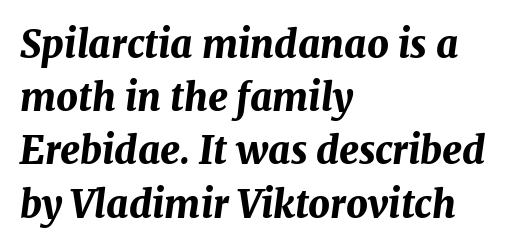
{"italic": "yes", "lean": "right", "slant_degrees": 7, "bold": "yes", "weight": "bold", "width": "normal", "stroke_contrast": "medium", "x_height": "medium", "monospaced": "no", "underline": "no", "align": "left", "line_spacing": "normal", "line_spacing_ratio": 1.4, "letter_spacing": "normal", "letter_spacing_em": 0.0, "glyph_px": 38}
